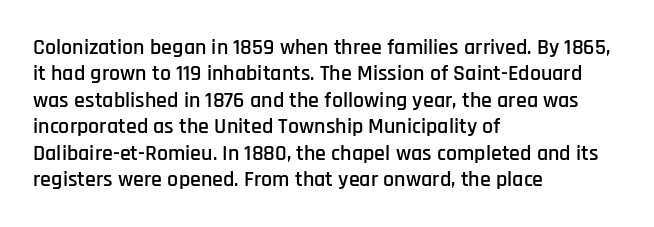
{"italic": "no", "underline": "no", "align": "left", "line_spacing_ratio": 1.2, "letter_spacing": "normal", "letter_spacing_em": 0.0, "glyph_px": 22}
